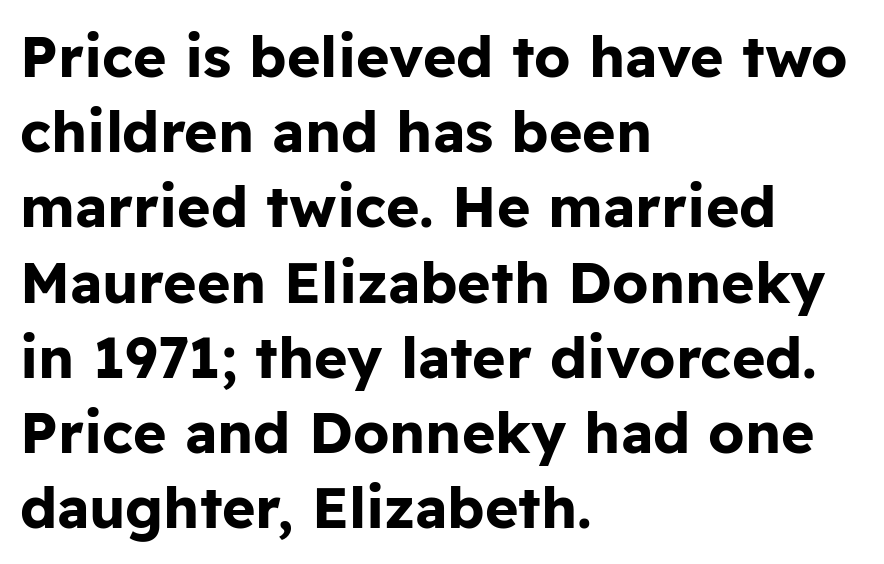
The paragraph shown leans on its left margin. Type without underlining. Interline gaps are of average width in this sample. You can tell from the bare stems that sans-serif type was used. The rendering uses natural spacing where letterforms have individual widths.
